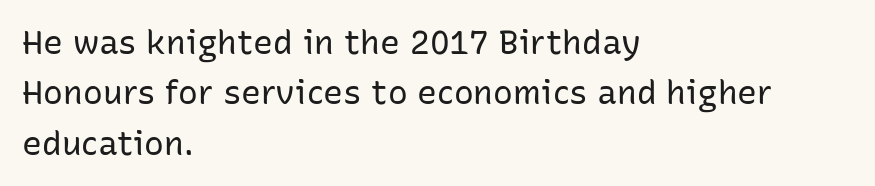
The image shows 33 px regular-weight sans-serif type, upright; set left-aligned, normal line spacing (1.53x), normal letter spacing, not underlined; low stroke contrast and a medium x-height.
